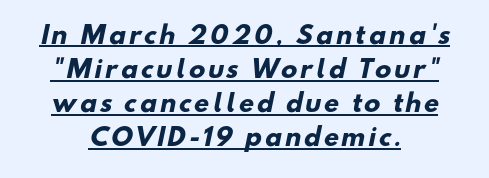
{"bold": "yes", "underline": "yes", "align": "center", "line_spacing": "normal", "line_spacing_ratio": 1.42, "glyph_px": 24}
